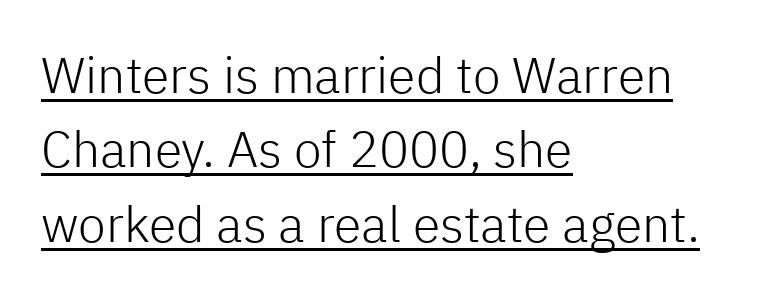
The face used here is proportionally spaced, like ordinary book or web type. Italic? Not at all — the glyphs are vertical. Every word sits above its own underline. Honestly, the letter spacing is just normal — you wouldn't notice it.
